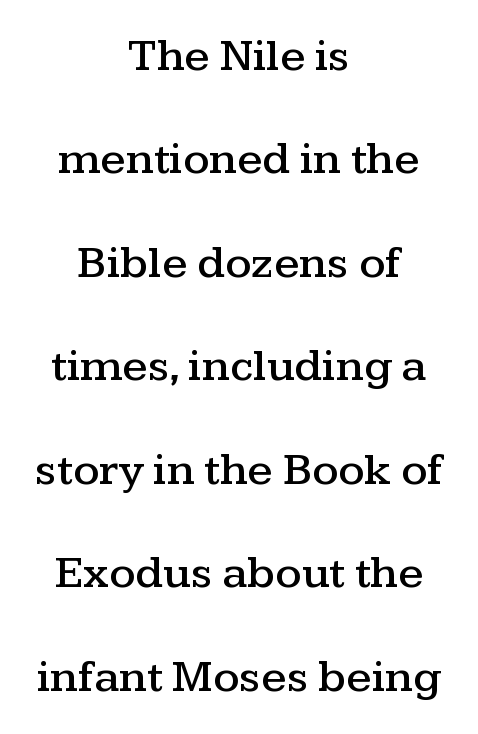
The image shows 46 px wide serif type, upright; set centered, loose line spacing (2.25x), normal letter spacing, not underlined; medium stroke contrast and a medium x-height.
